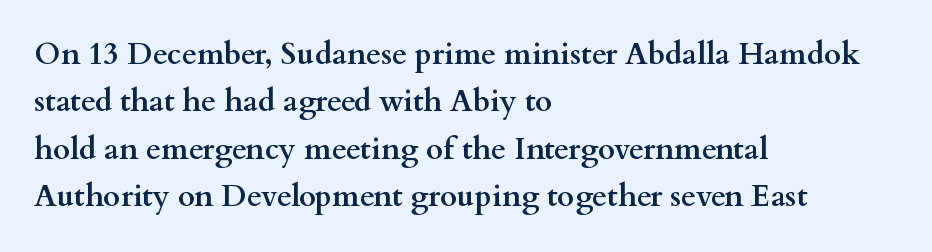
{"serif": "yes", "italic": "no", "bold": "yes", "weight": "semibold", "width": "wide", "stroke_contrast": "medium", "x_height": "small", "monospaced": "no", "underline": "no", "align": "left", "line_spacing": "normal", "line_spacing_ratio": 1.58, "letter_spacing": "normal", "letter_spacing_em": 0.0, "glyph_px": 30}
